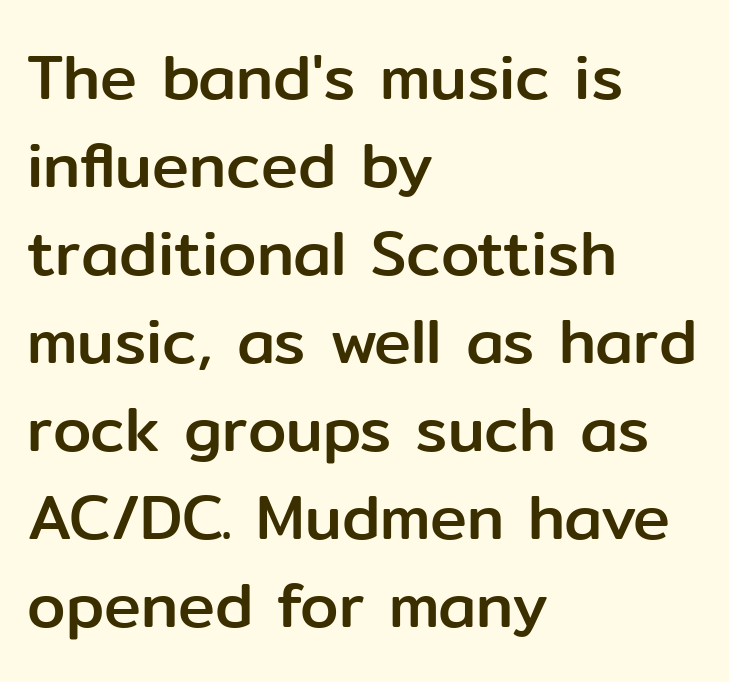
Q: Is the text italic (slanted)? A: No, it is upright.
Q: Is the typeface a serif or a sans-serif typeface? A: Sans-serif.
Q: Is the text underlined? A: No.
Q: How is the paragraph aligned? A: Left-aligned.
Q: Is the spacing between letters normal or unusually wide? A: Normal.
Q: Is the spacing between lines tight, normal or loose? A: Normal.
Q: Width (condensed, normal, or wide)? A: Normal.
Q: Stroke contrast? A: Low.
Q: x-height? A: Medium.
Q: Monospaced? A: No.
